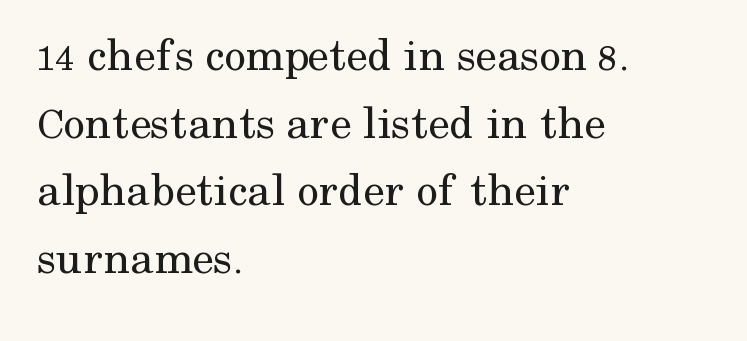
{"serif": "yes", "italic": "no", "bold": "no", "weight": "regular", "width": "normal", "stroke_contrast": "medium", "x_height": "medium", "monospaced": "no", "underline": "no", "align": "left", "line_spacing": "normal", "line_spacing_ratio": 1.41, "letter_spacing": "normal", "letter_spacing_em": 0.0, "glyph_px": 48}
